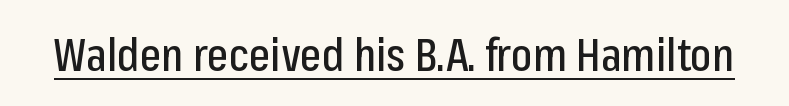
{"serif": "no", "italic": "no", "width": "condensed", "stroke_contrast": "low", "x_height": "medium", "monospaced": "no", "underline": "yes", "letter_spacing": "normal", "letter_spacing_em": 0.0, "glyph_px": 45}
